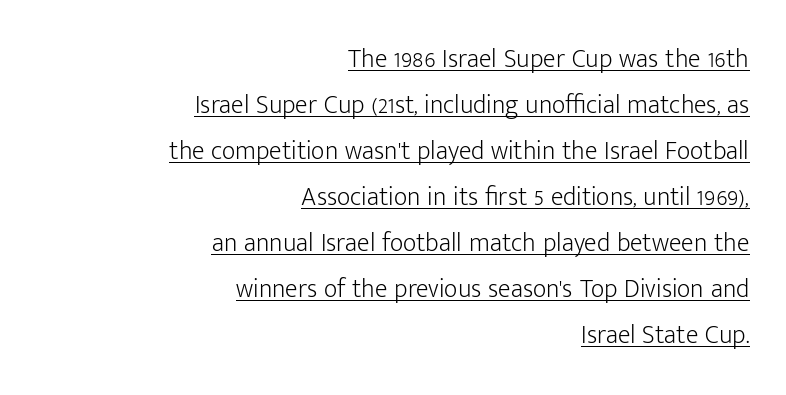
The image shows 26 px text type, upright; set right-aligned, line spacing 1.77x, normal letter spacing, underlined.
